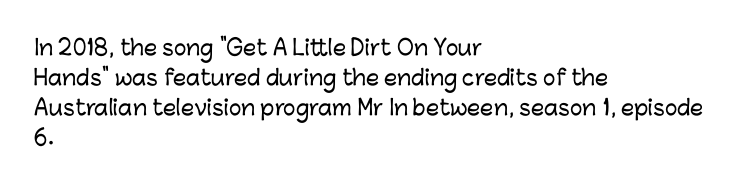
{"italic": "no", "underline": "no", "align": "left", "line_spacing": "normal", "line_spacing_ratio": 1.43, "letter_spacing": "normal", "letter_spacing_em": 0.0, "glyph_px": 21}
